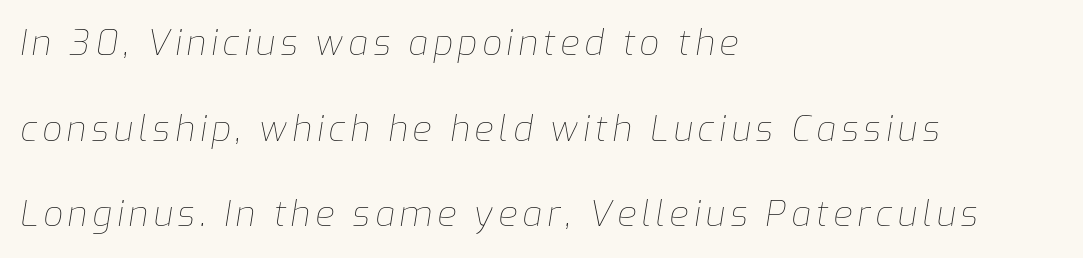
The image shows 35 px thin type, italic (leaning right); set left-aligned, loose line spacing (2.45x), not underlined; low stroke contrast and a medium x-height.
